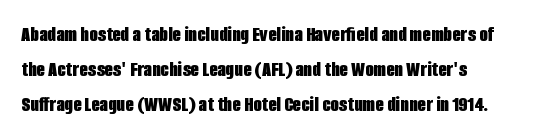
The image shows 22 px bold type, upright; set left-aligned, normal line spacing (1.6x), normal letter spacing, not underlined.
